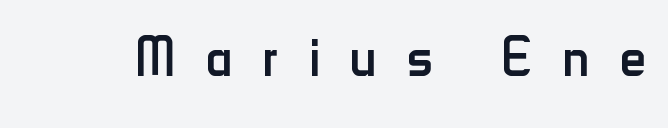
{"serif": "no", "italic": "no", "bold": "no", "weight": "regular", "width": "condensed", "stroke_contrast": "low", "x_height": "small", "monospaced": "no", "underline": "no", "letter_spacing": "wide", "letter_spacing_em": 0.42, "glyph_px": 73}
